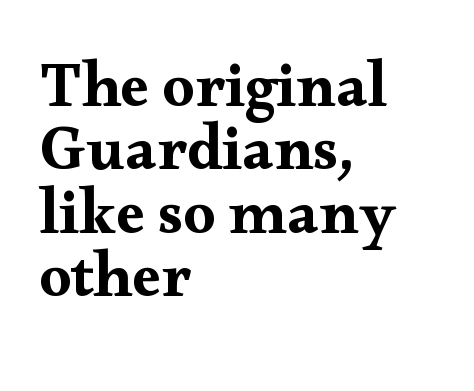
{"serif": "yes", "italic": "no", "width": "wide", "stroke_contrast": "medium", "x_height": "small", "monospaced": "no", "underline": "no", "align": "left", "line_spacing": "tight", "line_spacing_ratio": 0.99, "letter_spacing": "normal", "letter_spacing_em": 0.0, "glyph_px": 64}
